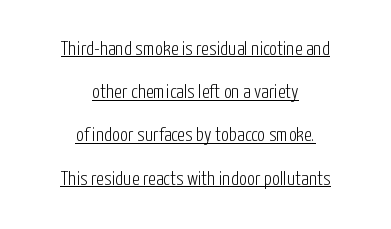
A rule runs beneath these lines of type. The lettering stays uniformly vertical, giving the passage a roman look. What stands out about the letter spacing? Nothing — it is the standard amount. One-word summary of the alignment: center. Each stroke keeps to a modest, everyday thickness or less. The designer dialed line spacing up above the default.
